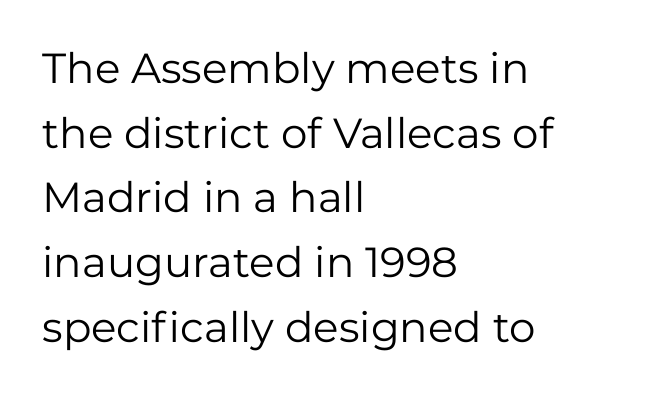
{"serif": "no", "italic": "no", "bold": "no", "weight": "regular", "width": "normal", "stroke_contrast": "low", "x_height": "medium", "monospaced": "no", "underline": "no", "align": "left", "line_spacing": "normal", "line_spacing_ratio": 1.54, "letter_spacing": "normal", "letter_spacing_em": 0.0, "glyph_px": 42}
